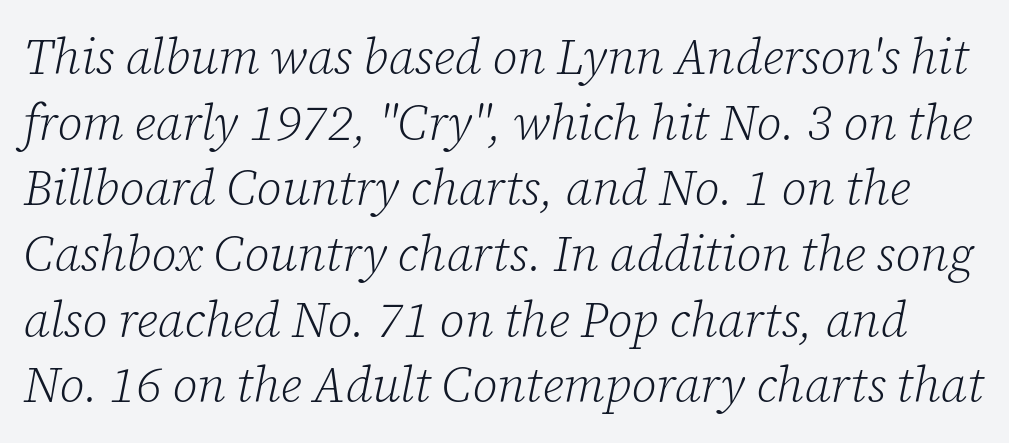
Italic: yes, the glyphs are oblique. Ink coverage per letter is moderate at most. Standard letterfit; no display-style spreading of the glyphs. Descenders hang freely into open space. You could not count columns in this text — the font is proportionally spaced.
